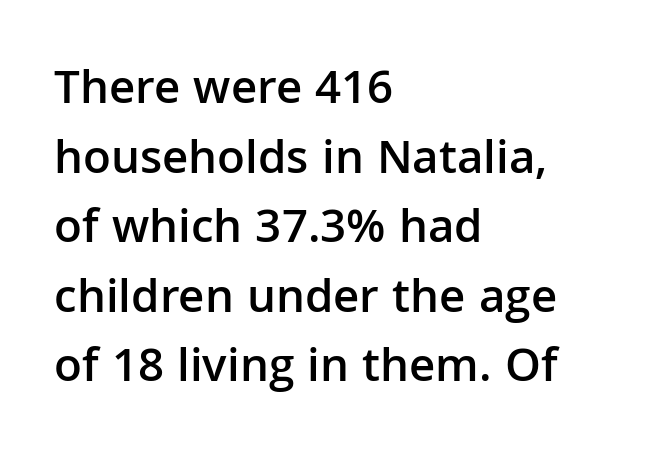
The image shows 49 px semibold sans-serif type, upright; set left-aligned, normal line spacing (1.42x), normal letter spacing, not underlined; low stroke contrast and a medium x-height.
